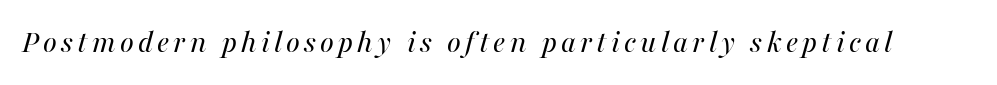
{"italic": "yes", "lean": "right", "slant_degrees": 16, "bold": "no", "weight": "regular", "width": "normal", "stroke_contrast": "medium", "x_height": "medium", "monospaced": "no", "underline": "no", "glyph_px": 33}
